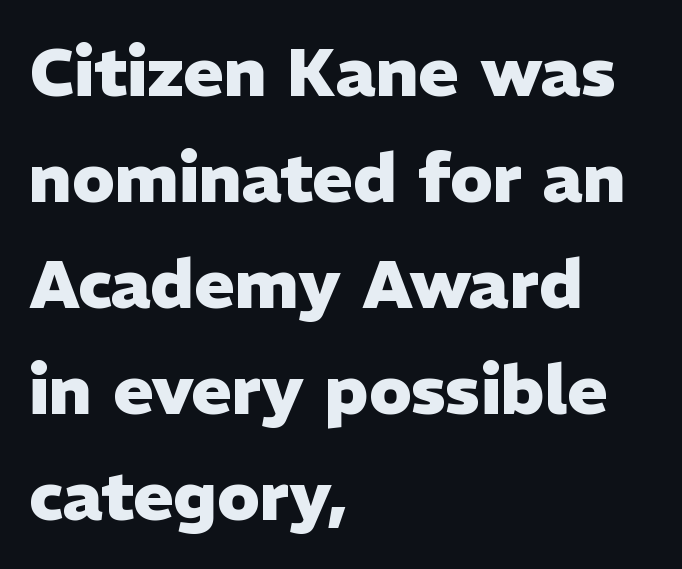
The image shows 68 px heavy sans-serif type, upright; set left-aligned, normal line spacing (1.56x), normal letter spacing, not underlined; low stroke contrast and a medium x-height.
